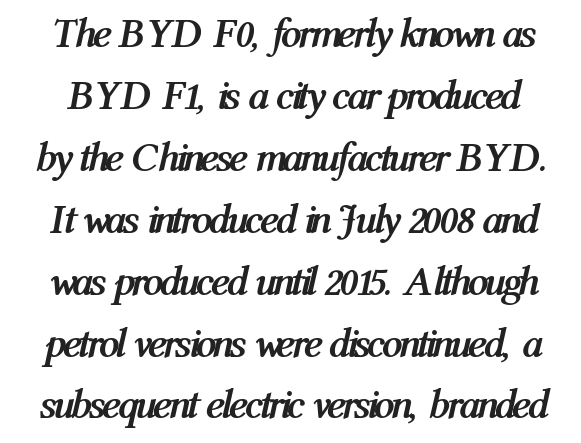
Q: Is the text bold? A: Yes.
Q: Is the text italic (slanted)? A: Yes, it leans right by about 12 degrees.
Q: Is the text underlined? A: No.
Q: Is the spacing between letters normal or unusually wide? A: Normal.
Q: Is the spacing between lines tight, normal or loose? A: Normal.
Q: Width (condensed, normal, or wide)? A: Condensed.
Q: Stroke contrast? A: Medium.
Q: x-height? A: Medium.
Q: Monospaced? A: No.
